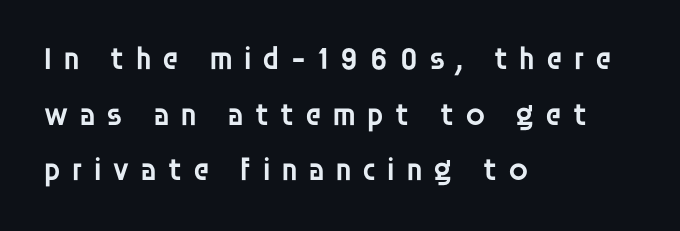
Q: Is the text bold? A: Semi-bold.
Q: Is the text italic (slanted)? A: No, it is upright.
Q: Is the typeface a serif or a sans-serif typeface? A: Sans-serif.
Q: Is the text underlined? A: No.
Q: How is the paragraph aligned? A: Left-aligned.
Q: Is the spacing between letters normal or unusually wide? A: Unusually wide.
Q: Width (condensed, normal, or wide)? A: Normal.
Q: Stroke contrast? A: Low.
Q: x-height? A: Large.
Q: Monospaced? A: No.
